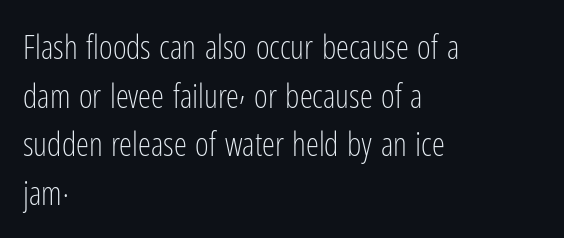
Q: Is the text bold? A: No.
Q: Is the text italic (slanted)? A: No, it is upright.
Q: Is the typeface a serif or a sans-serif typeface? A: Sans-serif.
Q: Is the text underlined? A: No.
Q: How is the paragraph aligned? A: Left-aligned.
Q: Is the spacing between letters normal or unusually wide? A: Normal.
Q: Is the spacing between lines tight, normal or loose? A: Normal.
Q: Width (condensed, normal, or wide)? A: Condensed.
Q: Stroke contrast? A: Low.
Q: x-height? A: Medium.
Q: Monospaced? A: No.
